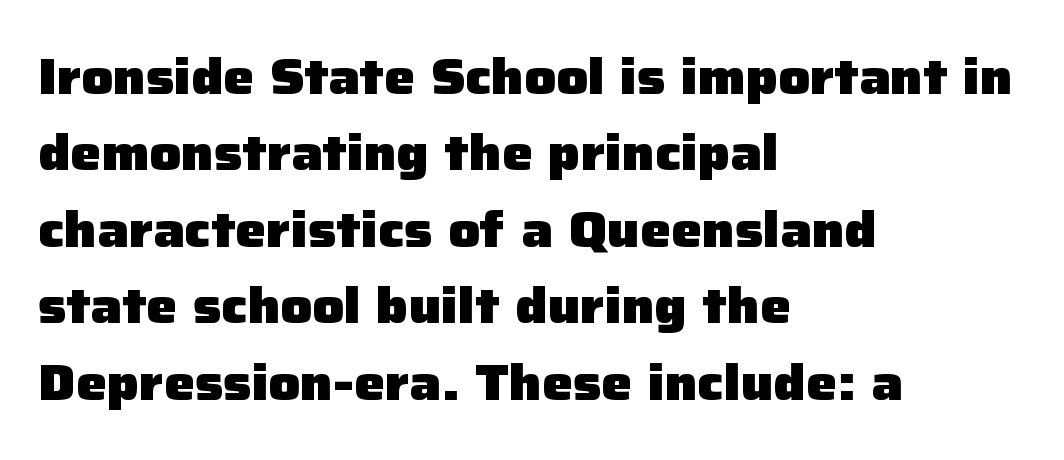
Q: Is the text bold? A: Yes.
Q: Is the text italic (slanted)? A: No, it is upright.
Q: Is the typeface a serif or a sans-serif typeface? A: Sans-serif.
Q: Is the text underlined? A: No.
Q: How is the paragraph aligned? A: Left-aligned.
Q: Is the spacing between letters normal or unusually wide? A: Normal.
Q: Is the spacing between lines tight, normal or loose? A: Normal.
Q: Width (condensed, normal, or wide)? A: Normal.
Q: Stroke contrast? A: Low.
Q: x-height? A: Medium.
Q: Monospaced? A: No.
